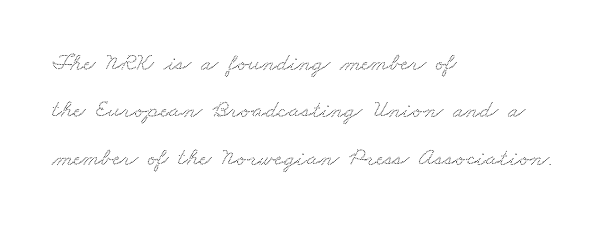
The image shows 25 px text type; set left-aligned, loose line spacing (1.9x), normal letter spacing, not underlined.
